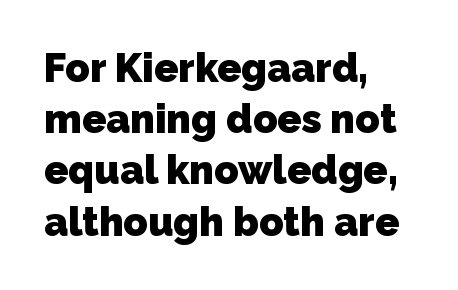
Q: Is the text bold? A: Yes.
Q: Is the typeface a serif or a sans-serif typeface? A: Sans-serif.
Q: Is the text underlined? A: No.
Q: How is the paragraph aligned? A: Left-aligned.
Q: Is the spacing between letters normal or unusually wide? A: Normal.
Q: Is the spacing between lines tight, normal or loose? A: Normal.
Q: Width (condensed, normal, or wide)? A: Normal.
Q: Stroke contrast? A: Low.
Q: x-height? A: Medium.
Q: Monospaced? A: No.
